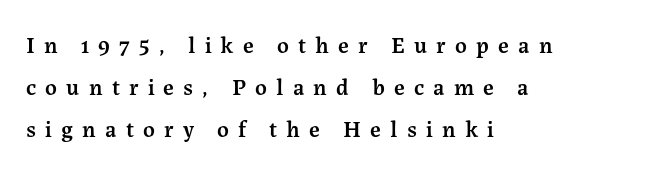
The image shows 23 px text type, upright; set left-aligned, line spacing 1.83x, unusually wide letter spacing (+0.4 em), not underlined.
